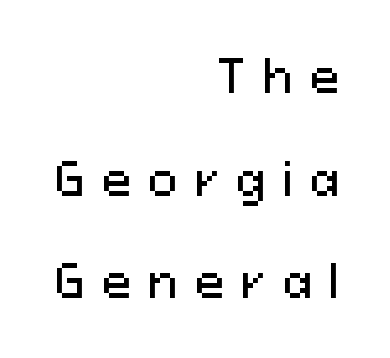
Q: Is the text italic (slanted)? A: No, it is upright.
Q: Is the typeface a serif or a sans-serif typeface? A: Sans-serif.
Q: Is the text underlined? A: No.
Q: How is the paragraph aligned? A: Right-aligned.
Q: Is the spacing between letters normal or unusually wide? A: Unusually wide.
Q: Is the spacing between lines tight, normal or loose? A: Loose.
Q: Width (condensed, normal, or wide)? A: Normal.
Q: Stroke contrast? A: Medium.
Q: x-height? A: Medium.
Q: Monospaced? A: No.
